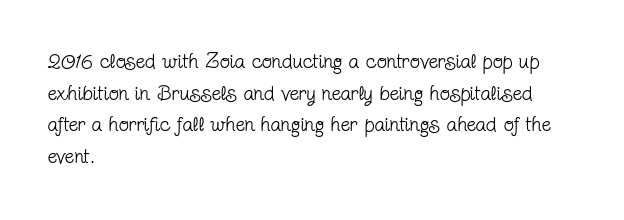
Style check: upright. Leftover space on each line is placed entirely after the last word. The rows are spaced the way most documents space them. The font is comparable to plain body text, perhaps lighter. Honestly, there is no underline to notice here at all. Nobody touched the tracking dial on this one.
